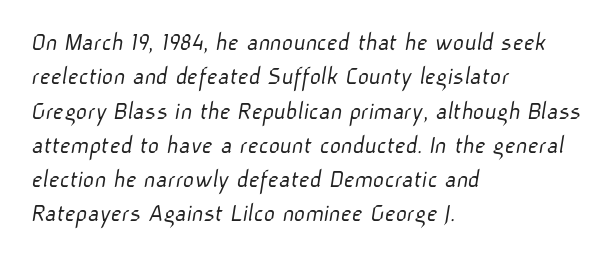
The image shows 27 px text type; set left-aligned, normal line spacing (1.27x), normal letter spacing, not underlined.
